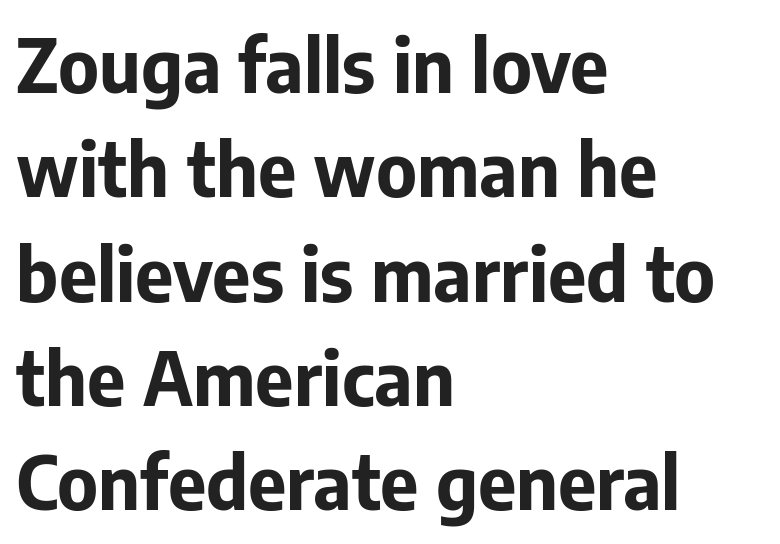
{"serif": "no", "italic": "no", "bold": "yes", "weight": "bold", "width": "normal", "stroke_contrast": "low", "x_height": "medium", "monospaced": "no", "underline": "no", "align": "left", "line_spacing": "normal", "line_spacing_ratio": 1.41, "letter_spacing": "normal", "letter_spacing_em": 0.0, "glyph_px": 74}
